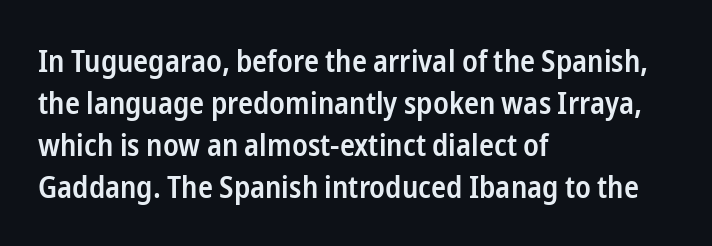
Q: Is the text bold? A: Semi-bold.
Q: Is the text italic (slanted)? A: No, it is upright.
Q: Is the typeface a serif or a sans-serif typeface? A: Sans-serif.
Q: Is the text underlined? A: No.
Q: How is the paragraph aligned? A: Left-aligned.
Q: Is the spacing between letters normal or unusually wide? A: Normal.
Q: Is the spacing between lines tight, normal or loose? A: Normal.
Q: Width (condensed, normal, or wide)? A: Condensed.
Q: Stroke contrast? A: Low.
Q: x-height? A: Medium.
Q: Monospaced? A: No.
